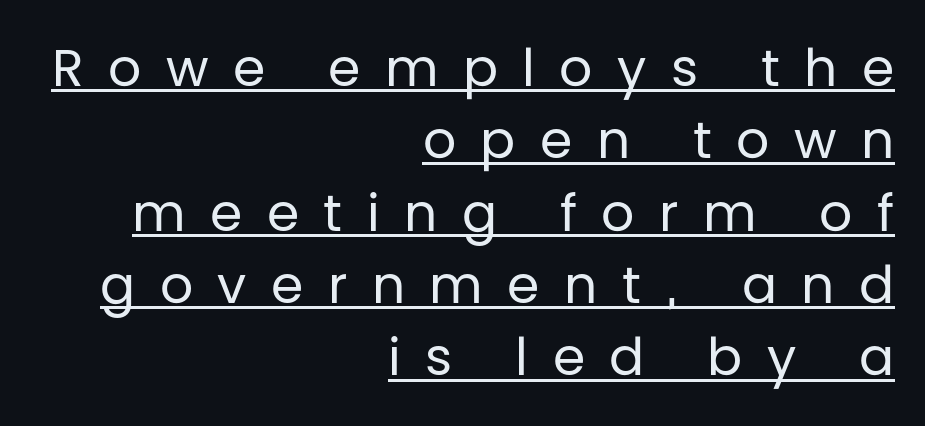
The image shows 52 px regular-weight sans-serif type, upright; set right-aligned, normal line spacing (1.39x), unusually wide letter spacing (+0.47 em), underlined; low stroke contrast and a large x-height.
